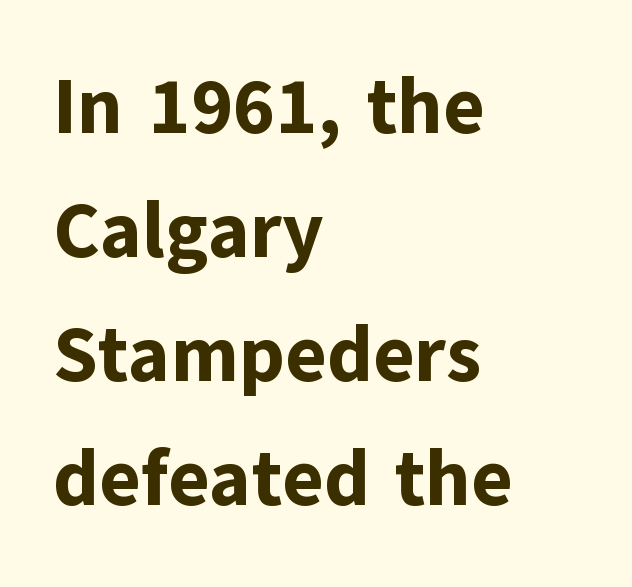
Q: Is the text bold? A: Yes.
Q: Is the text italic (slanted)? A: No, it is upright.
Q: Is the typeface a serif or a sans-serif typeface? A: Sans-serif.
Q: Is the text underlined? A: No.
Q: How is the paragraph aligned? A: Left-aligned.
Q: Is the spacing between letters normal or unusually wide? A: Normal.
Q: Is the spacing between lines tight, normal or loose? A: Normal.
Q: Width (condensed, normal, or wide)? A: Normal.
Q: Stroke contrast? A: Low.
Q: x-height? A: Medium.
Q: Monospaced? A: No.
